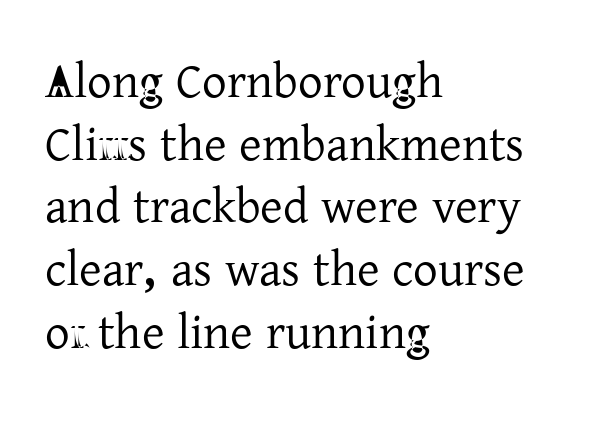
The image shows 49 px serif type, upright; set left-aligned, normal line spacing (1.28x), normal letter spacing, not underlined; low stroke contrast and a medium x-height.
